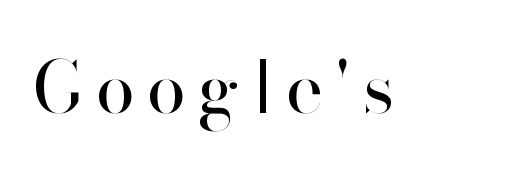
The image shows 71 px regular-weight sans-serif type, upright; set not underlined; high stroke contrast and a small x-height.
